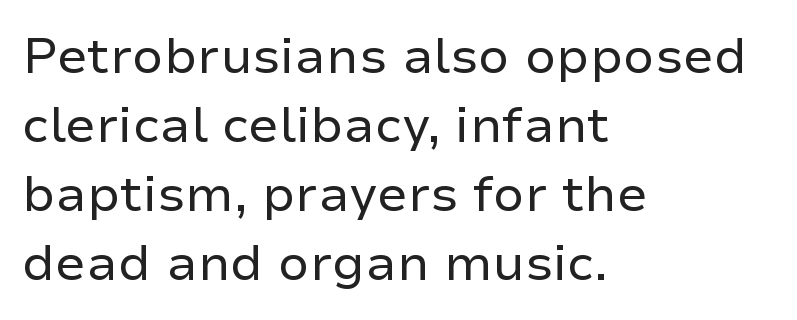
Here the glyphs are tracked normally, forming tight word shapes. These lines were composed using upright roman letters. The compositor pushed each line to the left boundary. A typesetter would call this proportional, since set widths differ per character. This is not heavy type; no bold has been used. The area under the type is left untouched.
